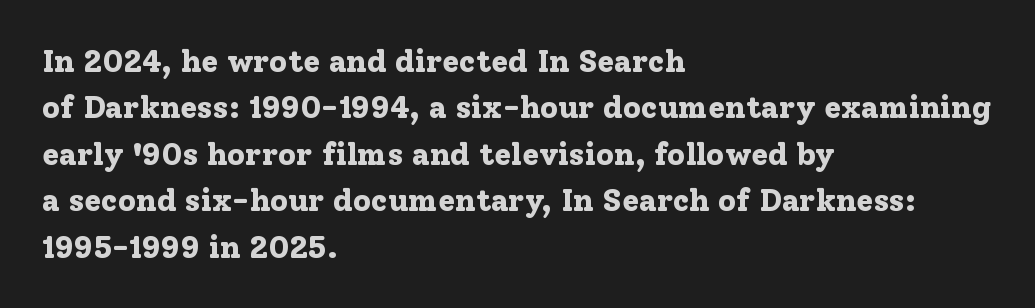
{"serif": "yes", "italic": "no", "bold": "yes", "weight": "bold", "width": "normal", "stroke_contrast": "low", "x_height": "medium", "monospaced": "no", "underline": "no", "align": "left", "line_spacing": "normal", "line_spacing_ratio": 1.5, "letter_spacing": "normal", "letter_spacing_em": 0.0, "glyph_px": 31}
